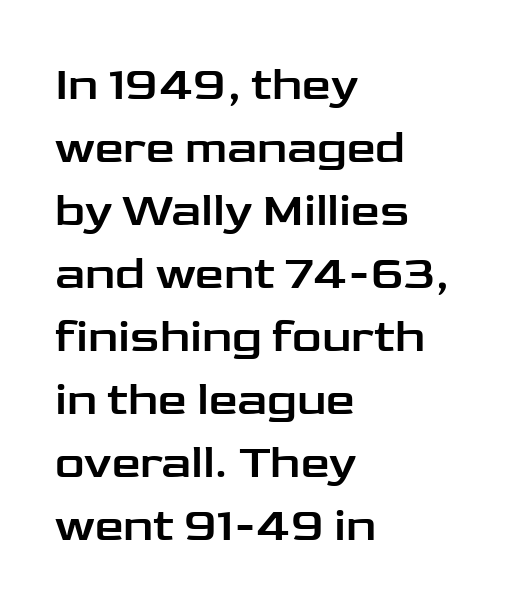
The image shows 46 px wide sans-serif type, upright; set left-aligned, normal line spacing (1.37x), normal letter spacing, not underlined; low stroke contrast and a medium x-height.
